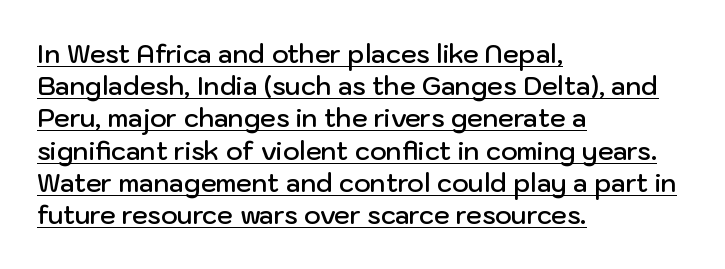
Notice how a bar underscores the lettering throughout. A semibold gives these letters moderate extra thickness, short of bold. Evenly set lines give the paragraph a standard silhouette. Short and long lines alike share a common starting point at left. Words appear dense and cohesive because spacing is normal. The lettering holds an erect, upright posture throughout.
